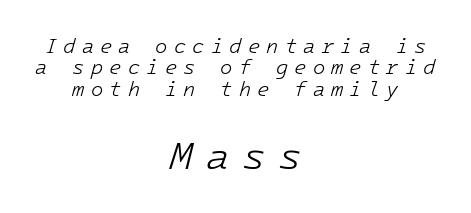
Q: Is the text bold? A: No.
Q: Is the text italic (slanted)? A: Yes, it leans right by about 16 degrees.
Q: Is the text underlined? A: No.
Q: How is the paragraph aligned? A: Centered.
Q: Is the spacing between letters normal or unusually wide? A: Unusually wide.
Q: Is the spacing between lines tight, normal or loose? A: Tight.
Q: Which block of text is set in a larger size, the first (top) or the second (bottom)? A: The second (bottom) one.
Q: Width (condensed, normal, or wide)? A: Normal.
Q: Stroke contrast? A: Low.
Q: x-height? A: Medium.
Q: Monospaced? A: Yes.
